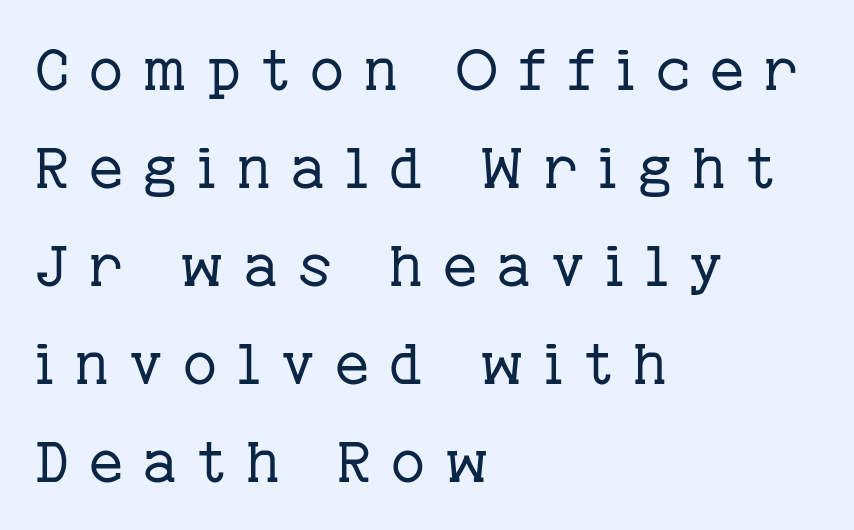
Vertically, the passage feels balanced, rows spaced as you'd expect. This sample uses a serif face. Leftover space on each line is placed entirely after the last word. The letters advance in unequal steps, a hallmark of proportional type. Every stem runs plumb, perpendicular to the baseline.
